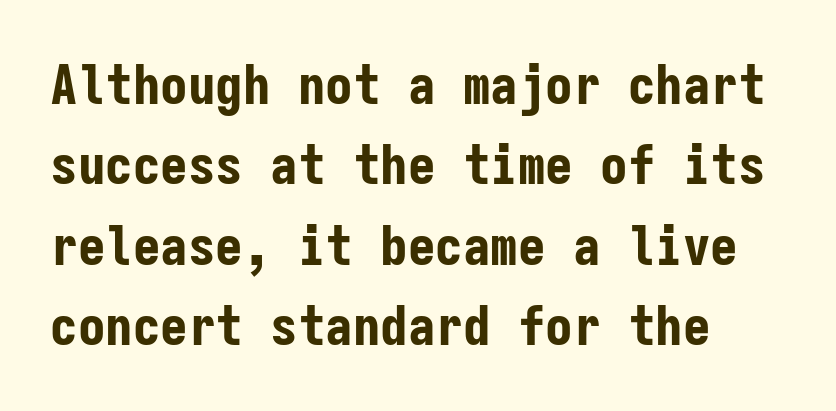
{"serif": "no", "italic": "no", "bold": "yes", "weight": "bold", "width": "condensed", "stroke_contrast": "low", "x_height": "medium", "monospaced": "yes", "underline": "no", "align": "left", "line_spacing": "normal", "line_spacing_ratio": 1.46, "letter_spacing": "normal", "letter_spacing_em": 0.0, "glyph_px": 55}
